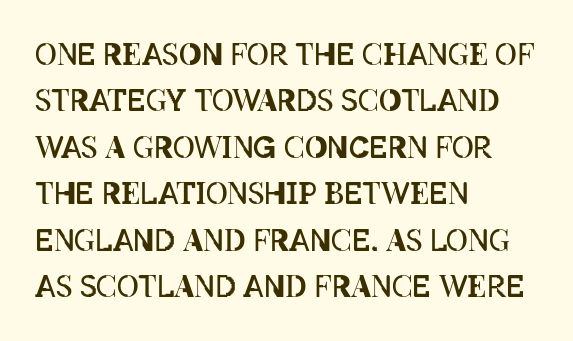
The image shows 30 px regular-weight, condensed type, upright; set left-aligned, normal line spacing (1.55x), normal letter spacing, not underlined; low stroke contrast and a large x-height.
